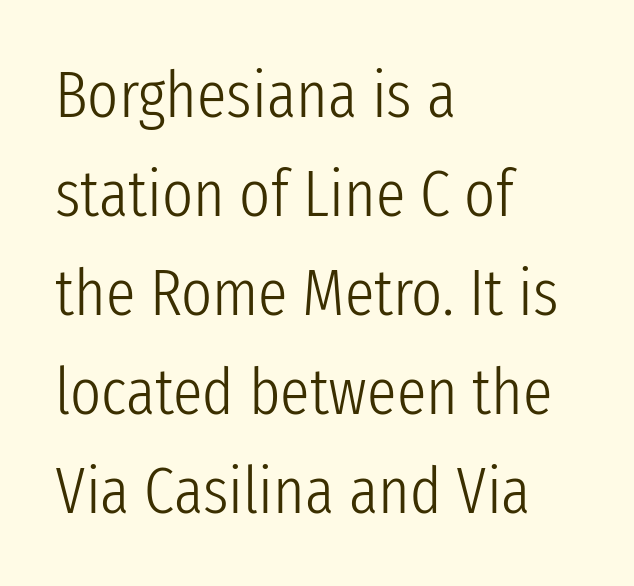
{"serif": "no", "italic": "no", "bold": "no", "weight": "light", "width": "condensed", "stroke_contrast": "low", "x_height": "medium", "monospaced": "no", "underline": "no", "align": "left", "line_spacing": "normal", "line_spacing_ratio": 1.5, "letter_spacing": "normal", "letter_spacing_em": 0.0, "glyph_px": 66}
